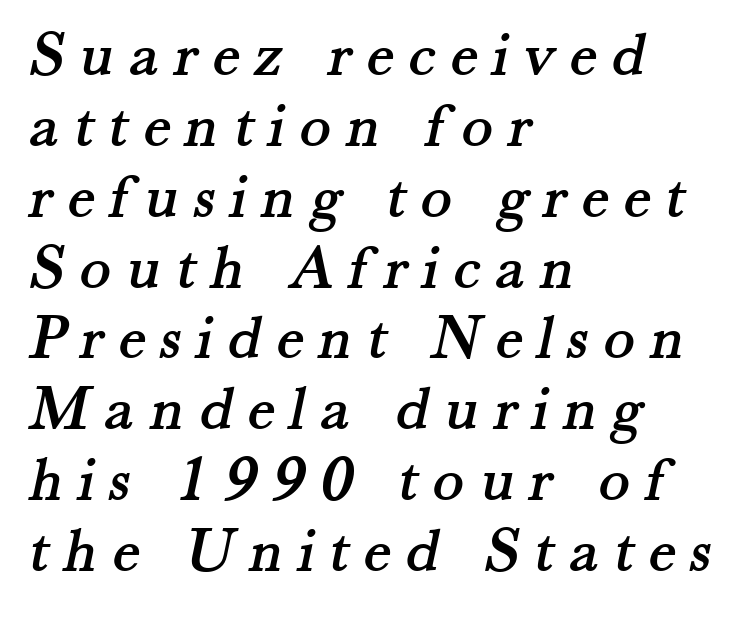
The image shows 65 px serif type; set left-aligned, tight line spacing (1.09x), unusually wide letter spacing (+0.23 em), not underlined; medium stroke contrast and a small x-height.
